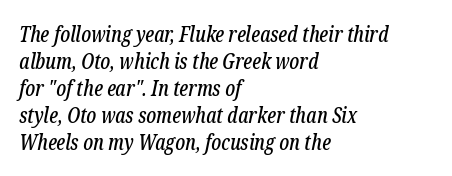
{"italic": "yes", "lean": "right", "slant_degrees": 12, "underline": "no", "align": "left", "line_spacing": "normal", "line_spacing_ratio": 1.28, "letter_spacing": "normal", "letter_spacing_em": 0.0, "glyph_px": 21}
